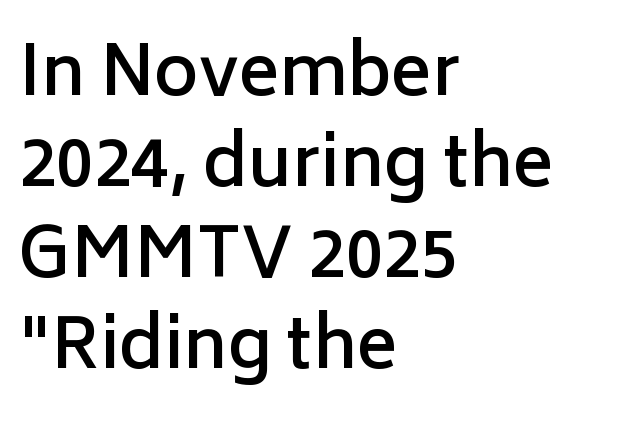
The image shows 68 px semibold sans-serif type, upright; set left-aligned, normal line spacing (1.34x), normal letter spacing, not underlined; low stroke contrast and a medium x-height.
